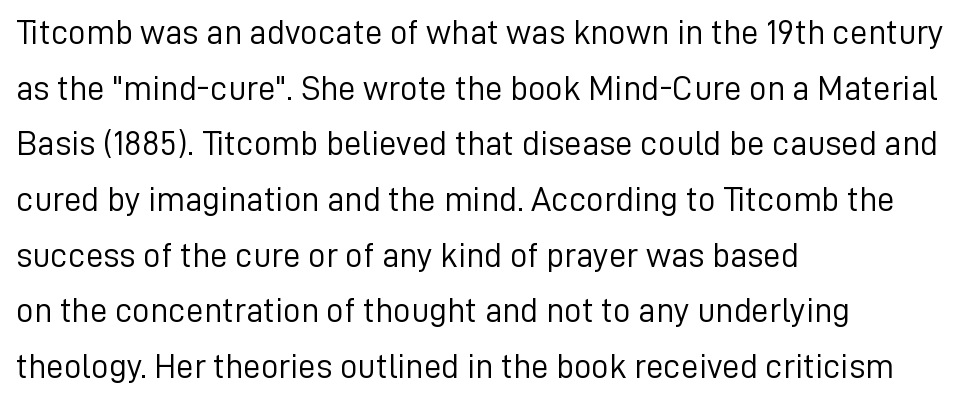
{"serif": "no", "italic": "no", "bold": "no", "weight": "light", "width": "normal", "stroke_contrast": "low", "x_height": "medium", "monospaced": "no", "underline": "no", "align": "left", "line_spacing": "normal", "line_spacing_ratio": 1.59, "letter_spacing": "normal", "letter_spacing_em": 0.0, "glyph_px": 35}
